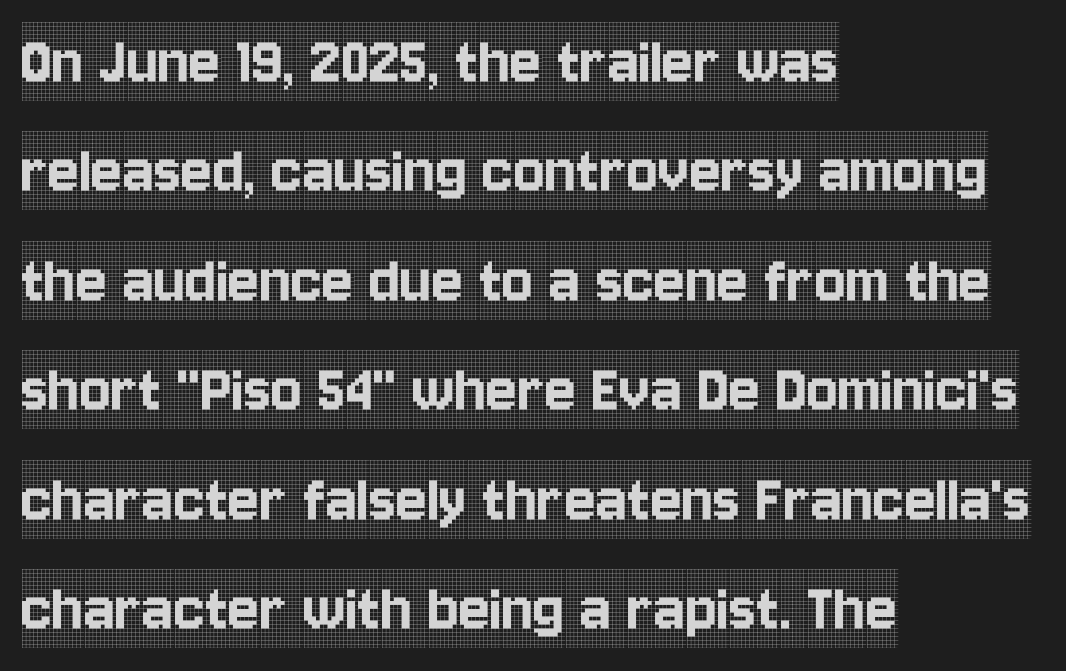
{"serif": "yes", "italic": "no", "width": "condensed", "x_height": "large", "monospaced": "no", "underline": "no", "align": "left", "line_spacing": "normal", "line_spacing_ratio": 1.5, "letter_spacing": "normal", "letter_spacing_em": 0.0, "glyph_px": 73}
